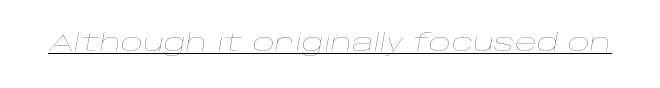
Think standard paragraph weight, or any step lighter than that. Notice how the stems are inclined rather than vertical — that's the hallmark of italics. The letters sit at their default tracking, neither squeezed nor spread. Check the space under the baseline: a stroke is drawn there.
